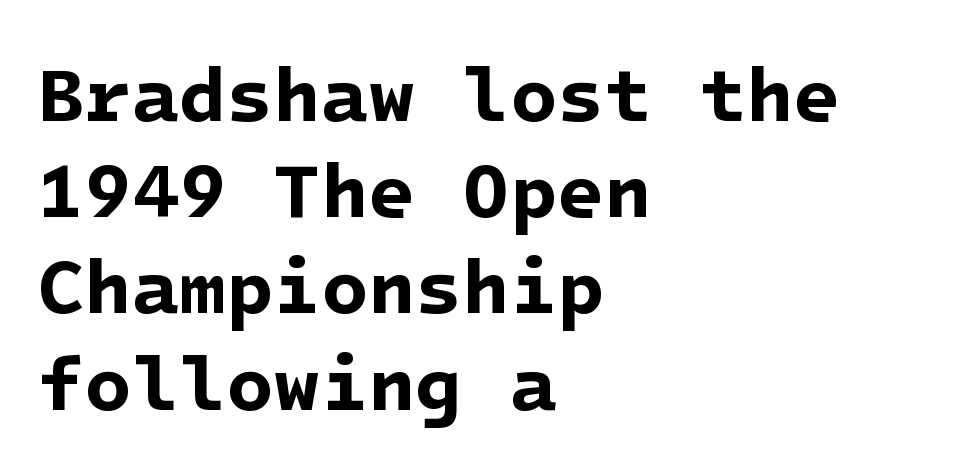
Tracking value appears to be zero — textbook default spacing. Horizontal alignment here is leftward, the default for most running prose. The area under the type is left untouched. The designer left line spacing at the default. Each glyph is drawn with heavy, bold strokes.
